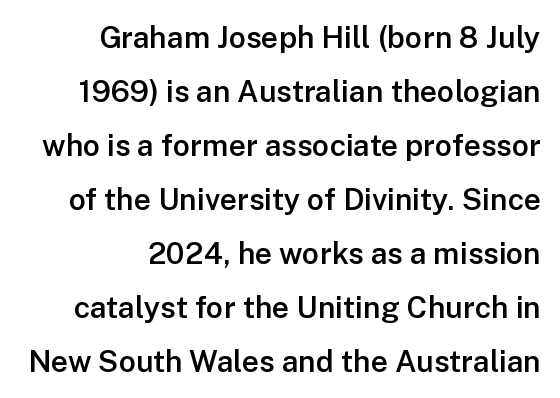
{"serif": "no", "italic": "no", "bold": "semi", "weight": "semibold", "width": "normal", "stroke_contrast": "low", "x_height": "medium", "monospaced": "no", "underline": "no", "align": "right", "line_spacing_ratio": 1.8, "letter_spacing": "normal", "letter_spacing_em": 0.0, "glyph_px": 30}
